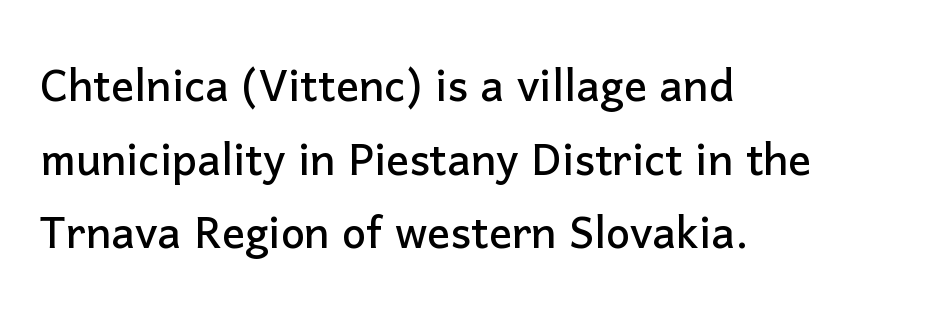
{"serif": "no", "italic": "no", "width": "normal", "stroke_contrast": "low", "x_height": "medium", "monospaced": "no", "underline": "no", "align": "left", "line_spacing": "normal", "line_spacing_ratio": 1.29, "letter_spacing": "normal", "letter_spacing_em": 0.0, "glyph_px": 57}
